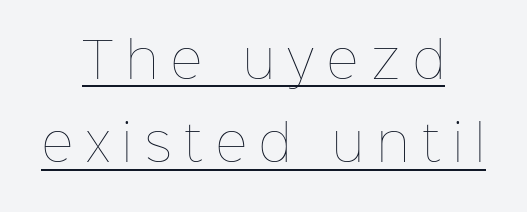
The image shows 49 px thin type, upright; set centered, normal line spacing (1.7x), unusually wide letter spacing (+0.26 em), underlined; low stroke contrast and a medium x-height.
